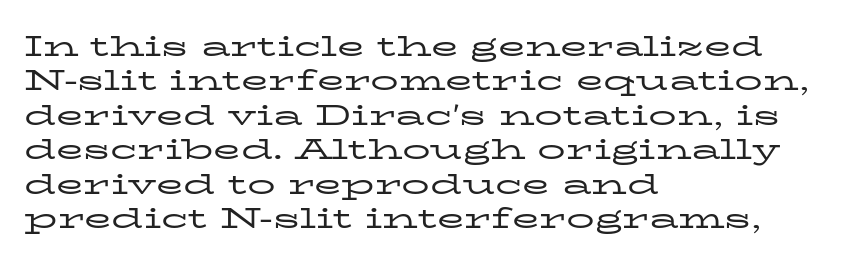
Lines of text with bare space underneath. These lines are rendered in a variable-pitch font. Bold? No — there's no thickening of the strokes. Italic: no, the glyphs are upright roman. Look at the bottom of the vertical strokes: they flare into serifs here. Where is the straight margin? On the left.
